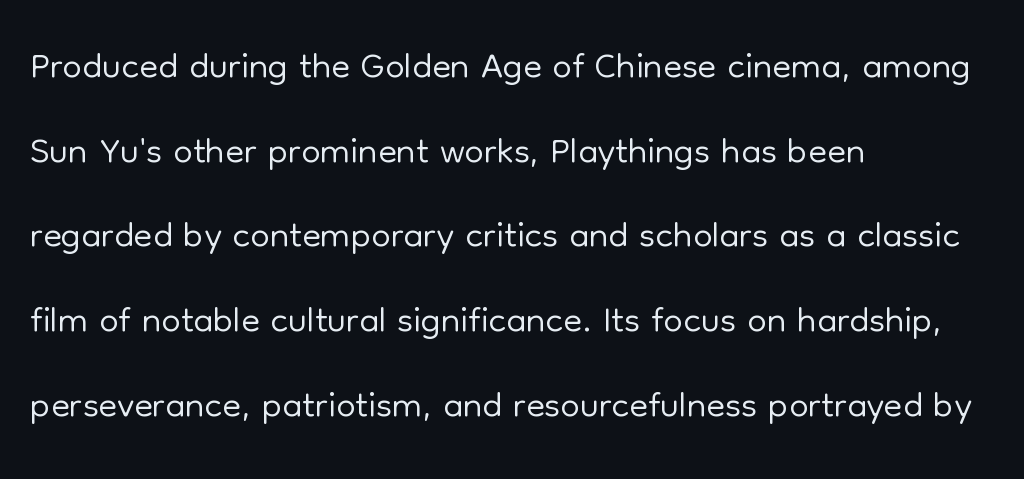
{"serif": "no", "italic": "no", "bold": "no", "weight": "light", "width": "normal", "stroke_contrast": "low", "x_height": "medium", "monospaced": "no", "underline": "no", "align": "left", "line_spacing": "normal", "line_spacing_ratio": 1.54, "letter_spacing": "normal", "letter_spacing_em": 0.0, "glyph_px": 55}
